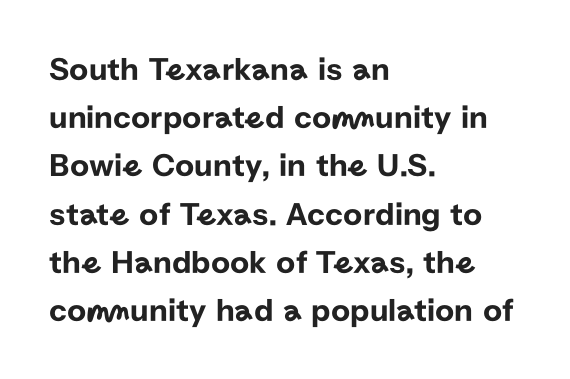
The image shows 33 px sans-serif type, upright; set left-aligned, normal line spacing (1.46x), normal letter spacing, not underlined; low stroke contrast and a medium x-height.
